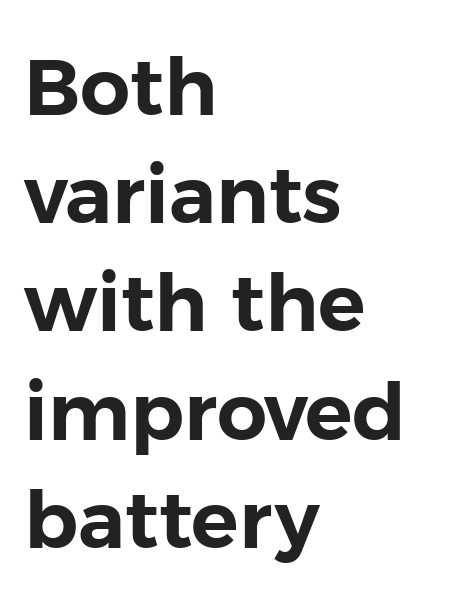
The face used here is proportionally spaced, like ordinary book or web type. Tall strokes in this sample are plumb rather than angled. Leftover space on each line is placed entirely after the last word. Successive baselines arrive at the customary interval. Serif or sans? Sans — the stroke terminals are bare.
